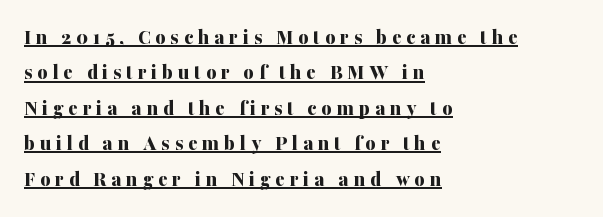
What's the leading like? Ordinary, nothing unusual. Words appear elongated and porous because spacing is wide. Compared with a centered layout, this one pins lines to the left instead. A dark, heavy texture on the line: the type is bold. Upright lettering throughout. The specimen includes a rule beneath the text block's lines.
